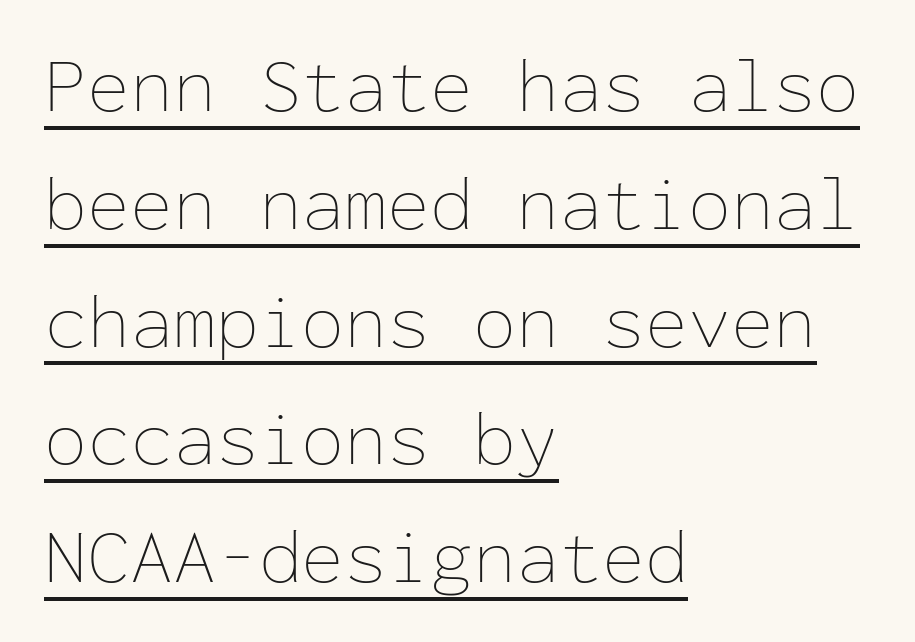
Q: Is the text bold? A: No.
Q: Is the text italic (slanted)? A: No, it is upright.
Q: Is the text underlined? A: Yes.
Q: How is the paragraph aligned? A: Left-aligned.
Q: Is the spacing between letters normal or unusually wide? A: Normal.
Q: Is the spacing between lines tight, normal or loose? A: Normal.
Q: Width (condensed, normal, or wide)? A: Normal.
Q: Stroke contrast? A: Low.
Q: x-height? A: Medium.
Q: Monospaced? A: Yes.
